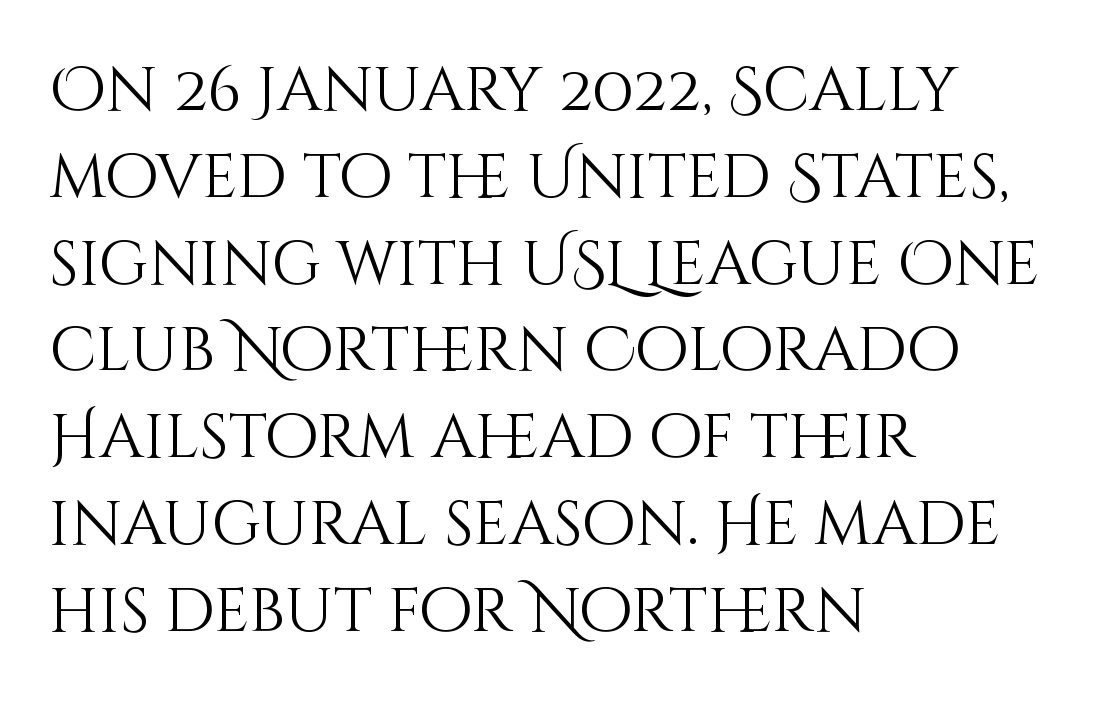
Q: Is the text bold? A: No.
Q: Is the text italic (slanted)? A: No, it is upright.
Q: Is the text underlined? A: No.
Q: How is the paragraph aligned? A: Left-aligned.
Q: Is the spacing between letters normal or unusually wide? A: Normal.
Q: Is the spacing between lines tight, normal or loose? A: Normal.
Q: Width (condensed, normal, or wide)? A: Normal.
Q: Stroke contrast? A: Medium.
Q: x-height? A: Large.
Q: Monospaced? A: No.
